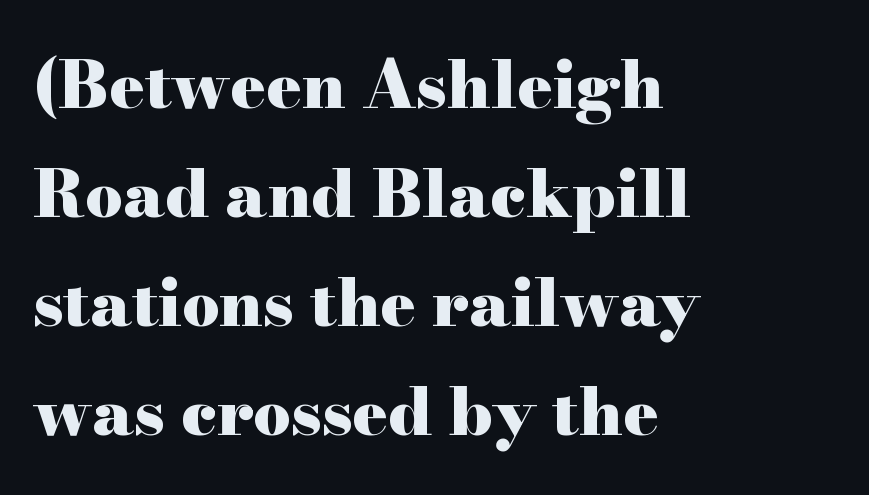
{"serif": "yes", "italic": "no", "bold": "yes", "weight": "heavy", "width": "wide", "stroke_contrast": "high", "x_height": "small", "monospaced": "no", "underline": "no", "align": "left", "line_spacing": "normal", "line_spacing_ratio": 1.65, "letter_spacing": "normal", "letter_spacing_em": 0.0, "glyph_px": 66}
